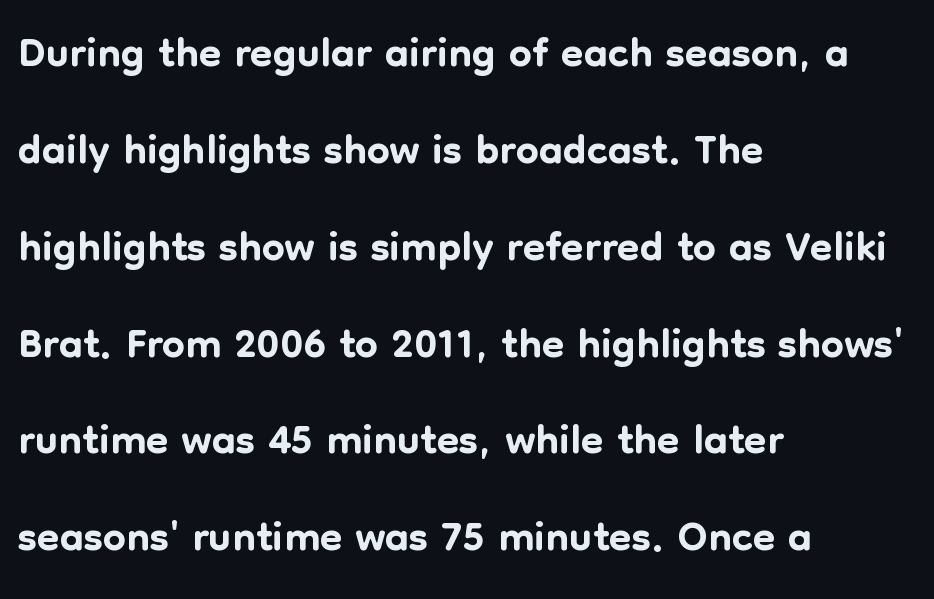
These lines sit exactly where default settings would place them. Here the designer chose a conventional face with non-uniform glyph widths. These lines are composed in type without serifs. Decoration check: the copy has no underline. Tracking here is standard; glyphs follow each other at the usual distance.
